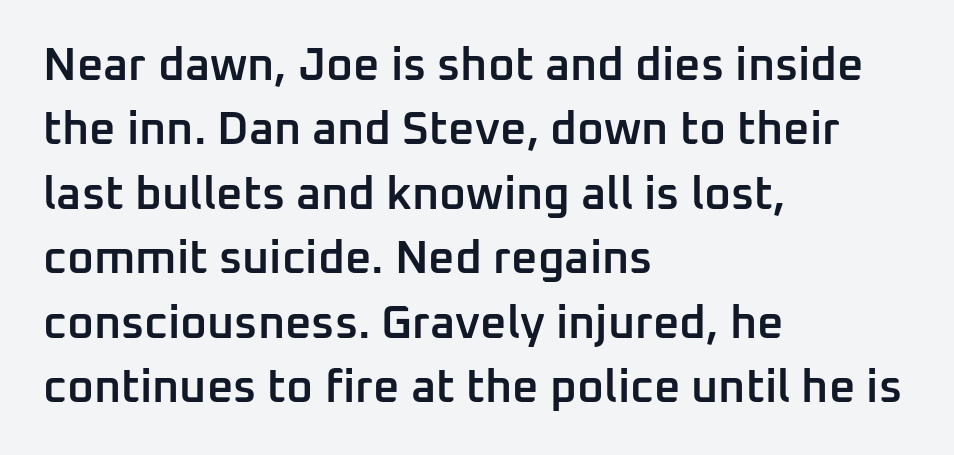
The image shows 46 px semibold sans-serif type, upright; set left-aligned, normal line spacing (1.4x), normal letter spacing, not underlined; low stroke contrast and a medium x-height.
